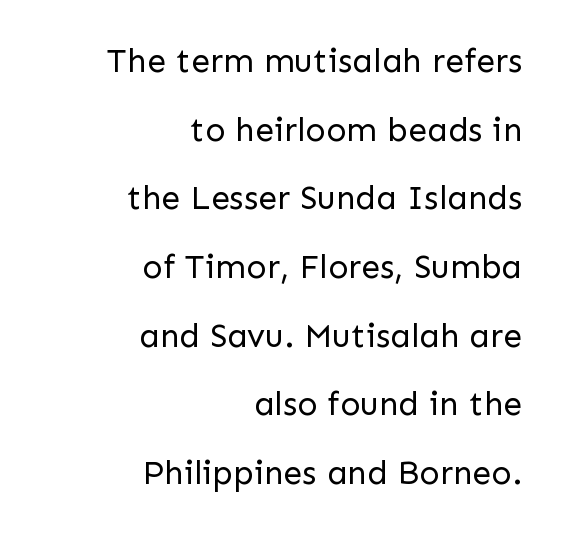
The image shows 34 px regular-weight sans-serif type, upright; set right-aligned, loose line spacing (2.02x), normal letter spacing, not underlined; low stroke contrast and a medium x-height.
